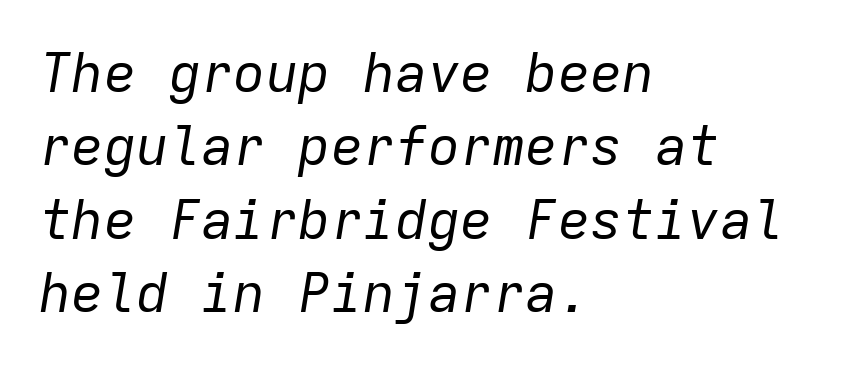
The image shows 54 px regular-weight type, italic (leaning right), monospaced; set left-aligned, normal line spacing (1.36x), normal letter spacing, not underlined; low stroke contrast and a medium x-height.
